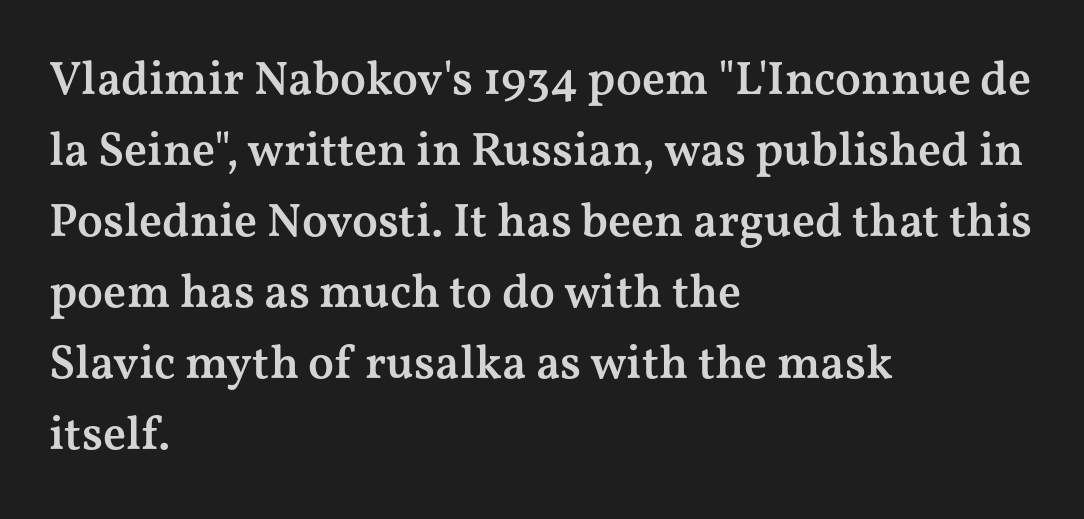
{"serif": "yes", "italic": "no", "bold": "semi", "weight": "semibold", "width": "wide", "stroke_contrast": "medium", "x_height": "medium", "monospaced": "no", "underline": "no", "align": "left", "line_spacing": "normal", "line_spacing_ratio": 1.51, "letter_spacing": "normal", "letter_spacing_em": 0.0, "glyph_px": 47}
